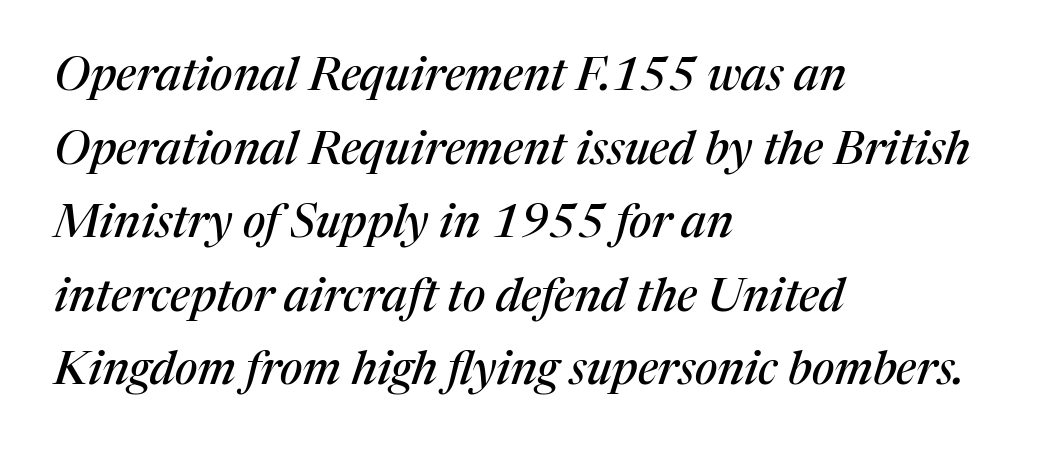
{"serif": "yes", "italic": "yes", "lean": "right", "slant_degrees": 17, "width": "normal", "stroke_contrast": "medium", "x_height": "medium", "monospaced": "no", "underline": "no", "align": "left", "line_spacing": "normal", "line_spacing_ratio": 1.6, "letter_spacing": "normal", "letter_spacing_em": 0.0, "glyph_px": 46}
